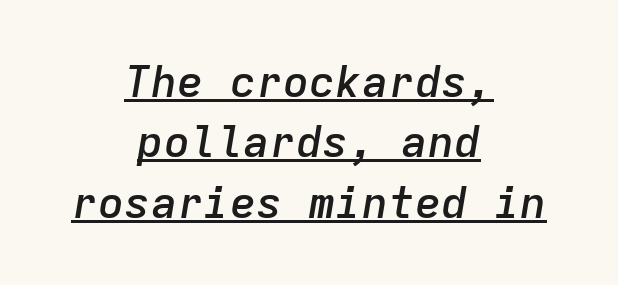
The image shows 44 px semibold type, italic (leaning right), monospaced; set centered, normal line spacing (1.37x), normal letter spacing, underlined; low stroke contrast and a medium x-height.
